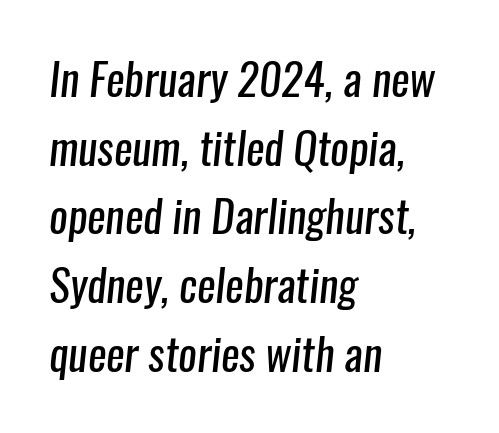
The image shows 44 px regular-weight, condensed sans-serif type; set left-aligned, normal line spacing (1.56x), normal letter spacing, not underlined; low stroke contrast and a medium x-height.
